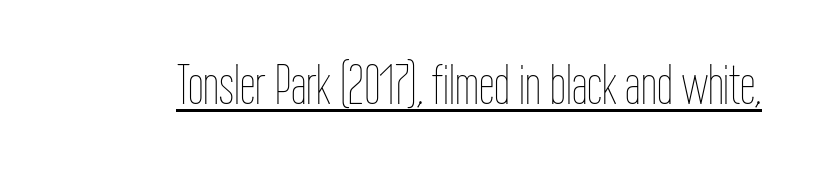
{"italic": "no", "bold": "no", "weight": "thin", "width": "condensed", "stroke_contrast": "low", "x_height": "medium", "monospaced": "no", "underline": "yes", "letter_spacing": "normal", "letter_spacing_em": 0.0, "glyph_px": 56}
